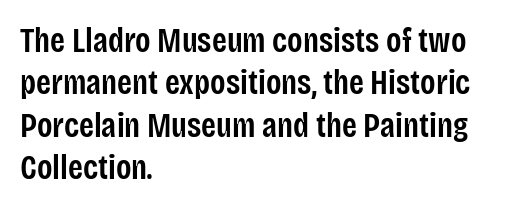
Q: Is the text bold? A: Semi-bold.
Q: Is the text italic (slanted)? A: No, it is upright.
Q: Is the typeface a serif or a sans-serif typeface? A: Sans-serif.
Q: Is the text underlined? A: No.
Q: How is the paragraph aligned? A: Left-aligned.
Q: Is the spacing between letters normal or unusually wide? A: Normal.
Q: Is the spacing between lines tight, normal or loose? A: Normal.
Q: Width (condensed, normal, or wide)? A: Condensed.
Q: Stroke contrast? A: Low.
Q: x-height? A: Large.
Q: Monospaced? A: No.
